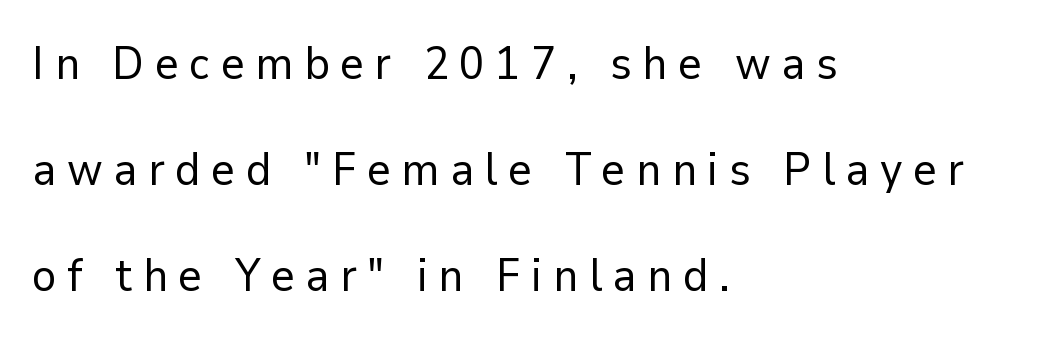
{"serif": "no", "italic": "no", "bold": "no", "weight": "regular", "width": "normal", "stroke_contrast": "low", "x_height": "medium", "monospaced": "no", "underline": "no", "align": "left", "line_spacing": "loose", "line_spacing_ratio": 2.3, "letter_spacing": "wide", "letter_spacing_em": 0.23, "glyph_px": 46}
